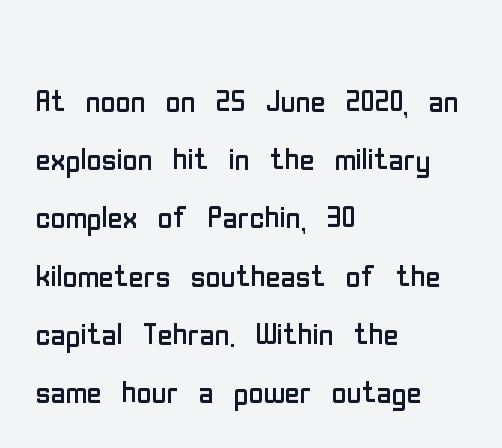
{"serif": "no", "italic": "no", "bold": "no", "weight": "regular", "width": "condensed", "stroke_contrast": "low", "x_height": "medium", "monospaced": "no", "underline": "no", "align": "left", "line_spacing": "normal", "line_spacing_ratio": 1.42, "letter_spacing": "normal", "letter_spacing_em": 0.0, "glyph_px": 41}
